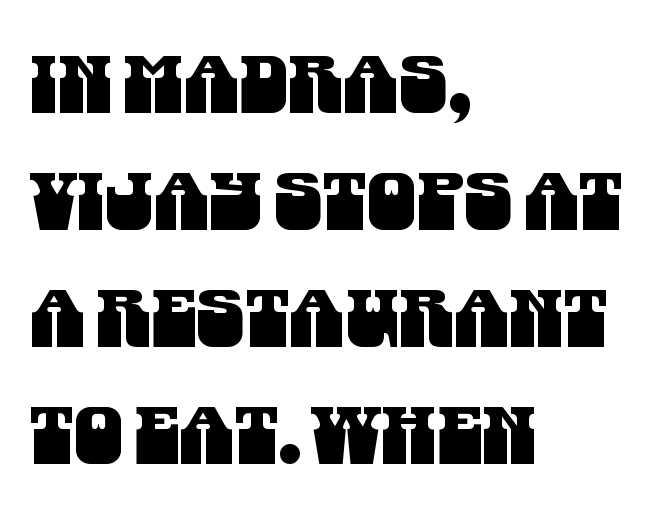
{"serif": "no", "width": "condensed", "stroke_contrast": "medium", "x_height": "large", "monospaced": "no", "underline": "no", "align": "left", "line_spacing": "normal", "line_spacing_ratio": 1.48, "letter_spacing": "normal", "letter_spacing_em": 0.0, "glyph_px": 79}
